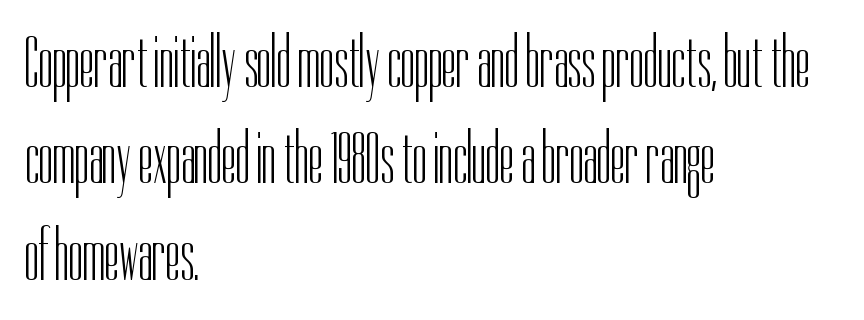
{"serif": "no", "italic": "no", "bold": "no", "weight": "light", "width": "condensed", "stroke_contrast": "low", "x_height": "medium", "monospaced": "no", "underline": "no", "align": "left", "line_spacing": "normal", "line_spacing_ratio": 1.34, "letter_spacing": "normal", "letter_spacing_em": 0.0, "glyph_px": 72}
